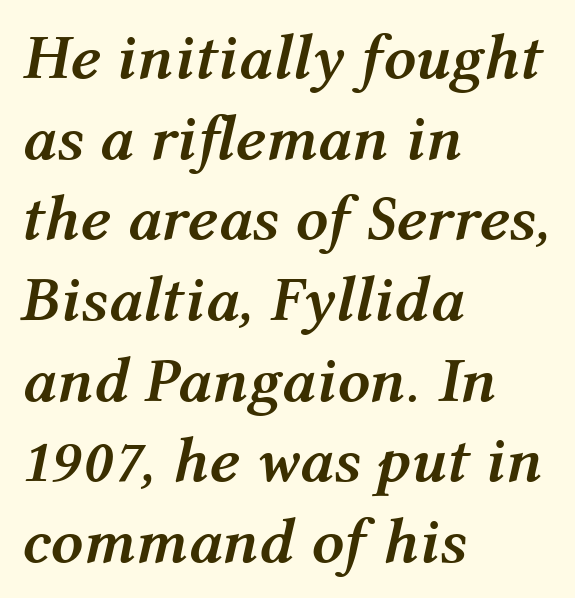
{"italic": "yes", "lean": "right", "slant_degrees": 12, "bold": "yes", "weight": "semibold", "width": "normal", "stroke_contrast": "medium", "x_height": "medium", "monospaced": "no", "underline": "no", "align": "left", "line_spacing": "normal", "line_spacing_ratio": 1.26, "letter_spacing": "normal", "letter_spacing_em": 0.0, "glyph_px": 64}
